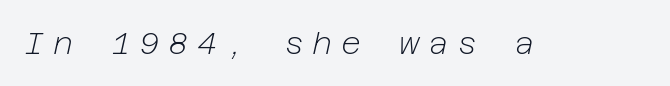
{"italic": "yes", "lean": "right", "slant_degrees": 12, "bold": "no", "weight": "light", "width": "normal", "stroke_contrast": "low", "x_height": "medium", "underline": "no", "letter_spacing": "wide", "letter_spacing_em": 0.28, "glyph_px": 31}
